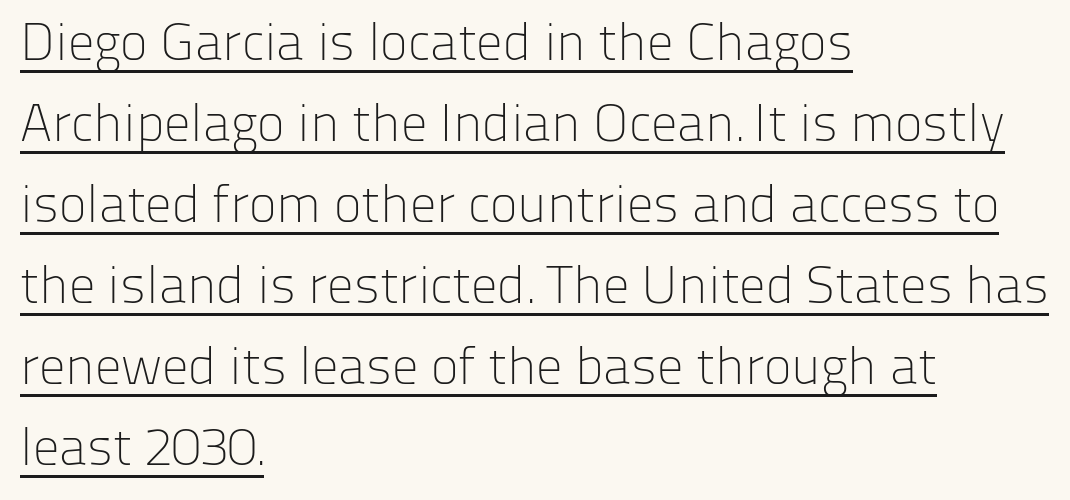
Interline gaps are of average width in this sample. Note the varied advance widths — an 'i' is clearly narrower than an 'm'. Reading down the block, your eye returns to a fixed left position each line. Words appear dense and cohesive because spacing is normal.
